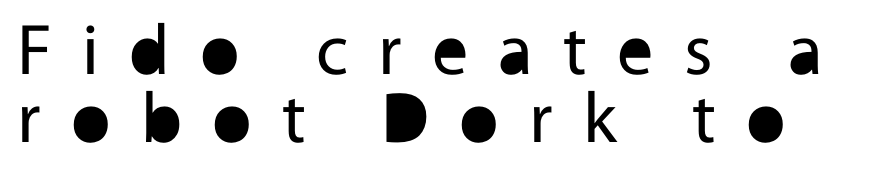
The image shows 72 px regular-weight sans-serif type, upright; set tight line spacing (0.95x), unusually wide letter spacing (+0.42 em), not underlined; a medium x-height.
